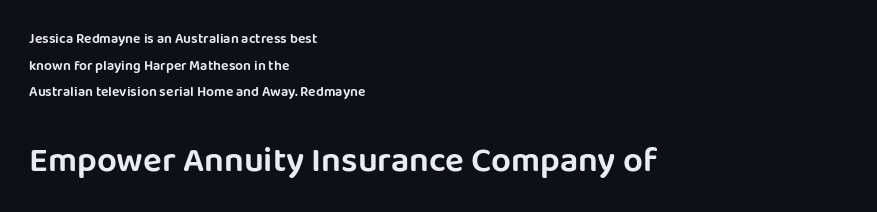
{"serif": "no", "italic": "no", "width": "normal", "stroke_contrast": "low", "x_height": "large", "monospaced": "no", "underline": "no", "align": "left", "line_spacing": "loose", "line_spacing_ratio": 1.91, "letter_spacing": "normal", "letter_spacing_em": 0.0, "larger_block": "second", "size_ratio": 2.5, "glyph_px": 35}
